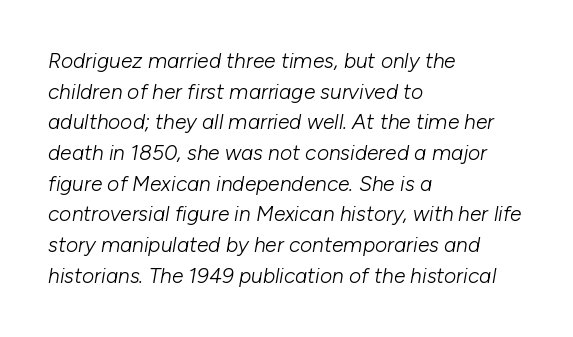
{"italic": "yes", "lean": "right", "slant_degrees": 10, "bold": "no", "underline": "no", "align": "left", "line_spacing": "normal", "line_spacing_ratio": 1.46, "letter_spacing": "normal", "letter_spacing_em": 0.0, "glyph_px": 21}
